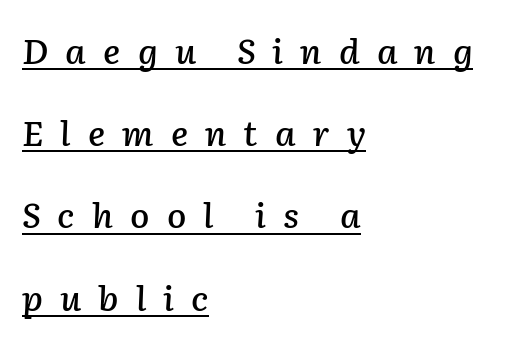
Q: Is the text italic (slanted)? A: Yes, it leans right by about 2 degrees.
Q: Is the text underlined? A: Yes.
Q: How is the paragraph aligned? A: Left-aligned.
Q: Is the spacing between letters normal or unusually wide? A: Unusually wide.
Q: Is the spacing between lines tight, normal or loose? A: Loose.
Q: Width (condensed, normal, or wide)? A: Normal.
Q: Stroke contrast? A: Low.
Q: x-height? A: Medium.
Q: Monospaced? A: No.
